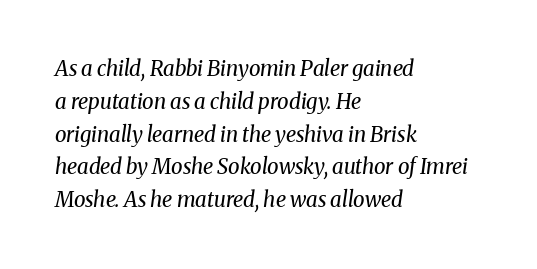
The image shows 21 px text type, italic (leaning right); set left-aligned, normal line spacing (1.56x), normal letter spacing, not underlined.
